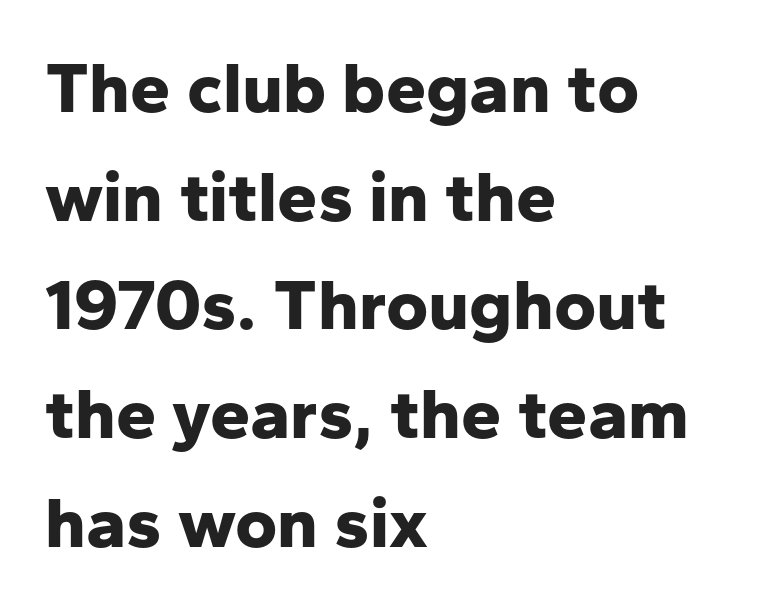
Its strokes are broad and dark, the hallmark of bold type. Do the characters align in a grid? No, the font is proportional. Each word holds together tightly as a unit, with standard inter-letter gaps. Posture: vertical. Caption: multi-line text, flush left, ragged right. The text was rendered using a sans face with plain stroke endings.
